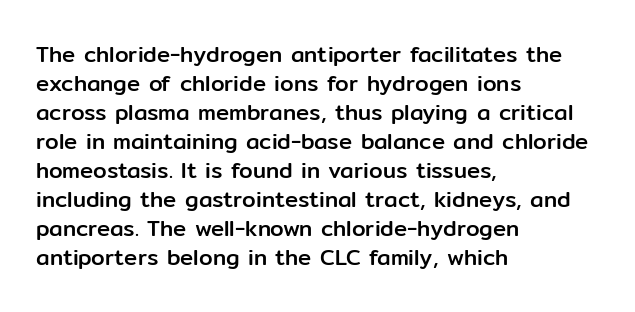
{"italic": "no", "underline": "no", "align": "left", "line_spacing": "normal", "line_spacing_ratio": 1.32, "letter_spacing": "normal", "letter_spacing_em": 0.0, "glyph_px": 22}
